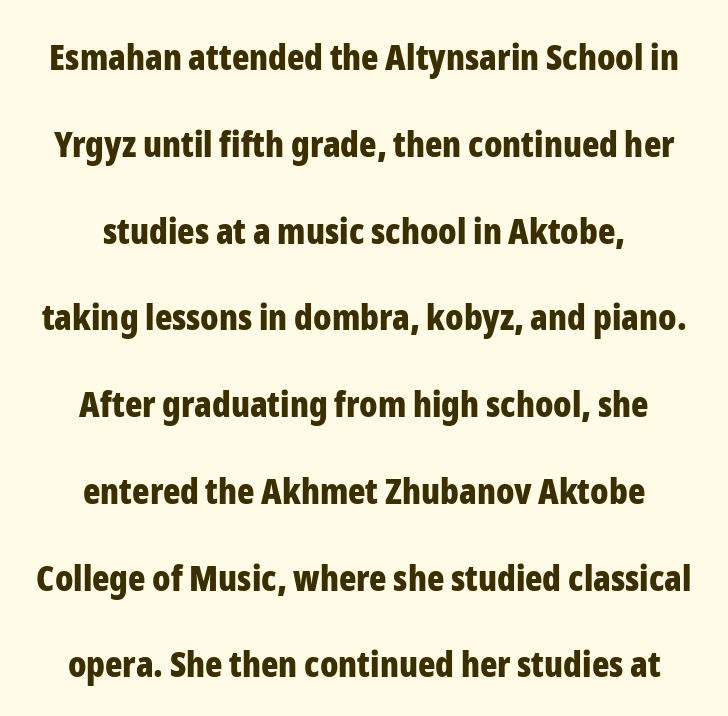
{"serif": "no", "italic": "no", "bold": "yes", "weight": "bold", "width": "condensed", "stroke_contrast": "low", "x_height": "medium", "monospaced": "no", "underline": "no", "align": "center", "line_spacing": "loose", "line_spacing_ratio": 2.41, "letter_spacing": "normal", "letter_spacing_em": 0.0, "glyph_px": 36}
